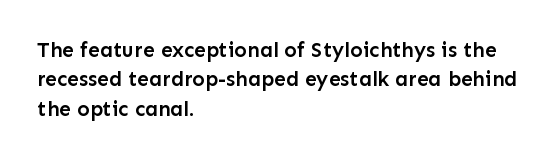
The image shows 21 px text type, upright; set left-aligned, normal line spacing (1.4x), normal letter spacing, not underlined.
